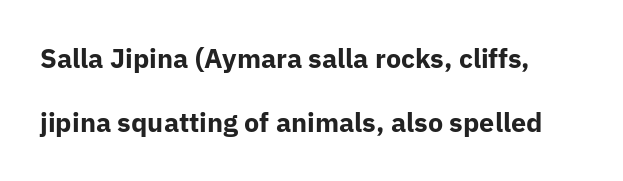
The image shows 27 px bold type, upright; set loose line spacing (2.38x), normal letter spacing, not underlined.
